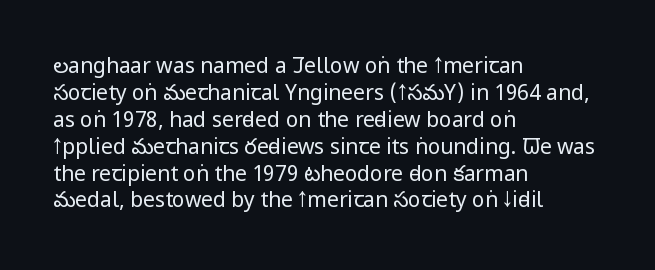
Q: Is the text bold? A: No.
Q: Is the text italic (slanted)? A: No, it is upright.
Q: Is the text underlined? A: No.
Q: How is the paragraph aligned? A: Left-aligned.
Q: Is the spacing between letters normal or unusually wide? A: Normal.
Q: Is the spacing between lines tight, normal or loose? A: Normal.
